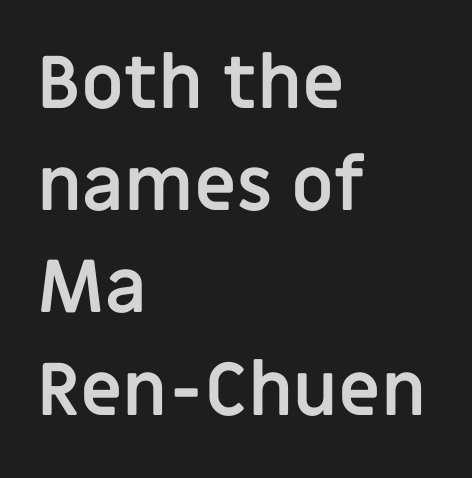
Letters rest on an invisible, unmarked baseline. The passage shown is emphatically bold. Proportional: the letters do not fall into vertical columns. A normal amount of white space separates one row of letters from the next.
